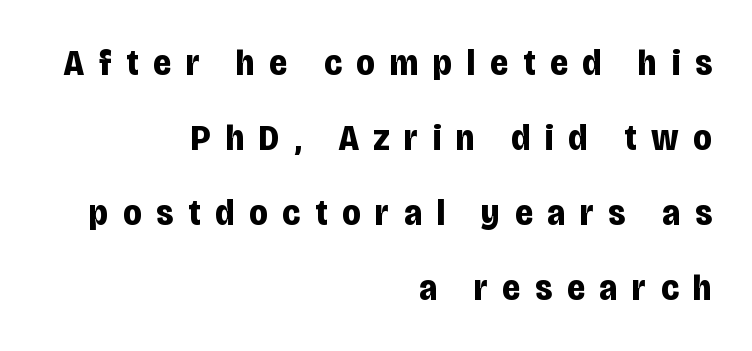
Q: Is the text bold? A: Yes.
Q: Is the text italic (slanted)? A: No, it is upright.
Q: Is the typeface a serif or a sans-serif typeface? A: Sans-serif.
Q: Is the text underlined? A: No.
Q: How is the paragraph aligned? A: Right-aligned.
Q: Is the spacing between letters normal or unusually wide? A: Unusually wide.
Q: Is the spacing between lines tight, normal or loose? A: Loose.
Q: Width (condensed, normal, or wide)? A: Condensed.
Q: Stroke contrast? A: Low.
Q: x-height? A: Large.
Q: Monospaced? A: No.
